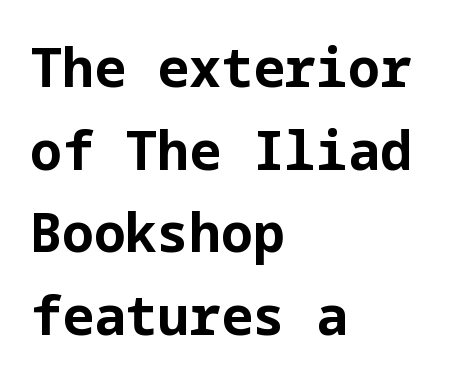
Notice how the stems are strictly vertical — no italics here. The compositor pushed each line to the left boundary. In terms of weight, the rendering is a true, heavy bold. This rendering employs a face without finishing strokes, i.e., a sans-serif. Observe the ordinary spacing: letters are neighbours, not strangers.
